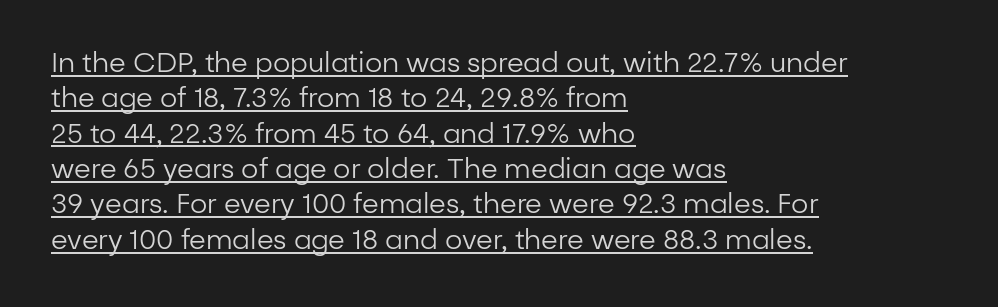
The image shows 27 px text type, upright; set left-aligned, normal line spacing (1.31x), normal letter spacing, underlined.
